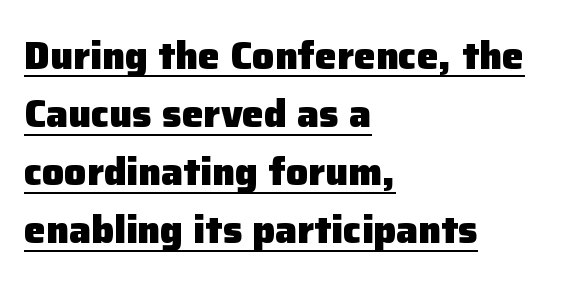
This rendering uses left alignment, leaving the right contour irregular. How heavy is the stroke? Heavy — this is a bold. Posture: upright roman. The type is set solid horizontally, with unmodified tracking. Type style note: lacks serifs. The rendering uses a moderate line-height, typical for paragraphs.
